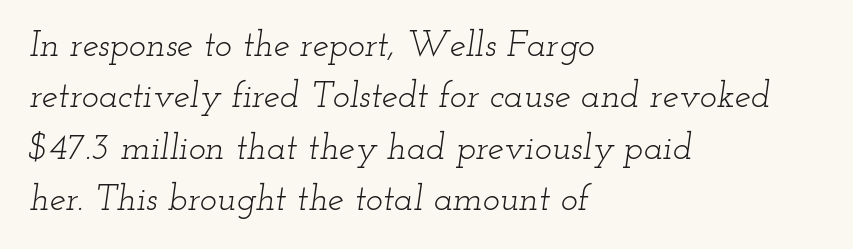
Spacing between characters is what you'd get straight out of the box. Honestly, the row spacing looks completely unremarkable. A classic flush-left, rag-right setting is used for this passage. Heaviness? Minimal to ordinary, like unemphasized prose. Typographically, this falls in the serif category.
